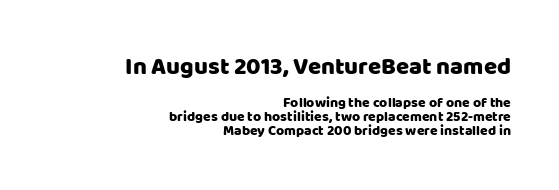
The image shows 24 px text type, upright; set right-aligned, tight line spacing (1.02x), normal letter spacing, not underlined; the first (top) block is 1.71x larger.
